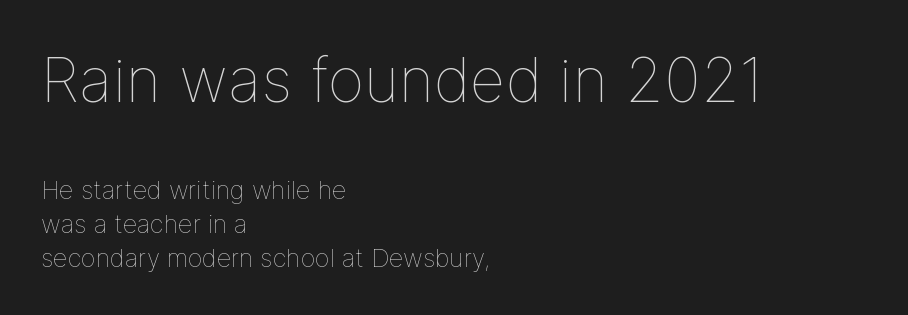
Q: Is the text bold? A: No.
Q: Is the text italic (slanted)? A: No, it is upright.
Q: Is the text underlined? A: No.
Q: How is the paragraph aligned? A: Left-aligned.
Q: Is the spacing between letters normal or unusually wide? A: Normal.
Q: Is the spacing between lines tight, normal or loose? A: Normal.
Q: Which block of text is set in a larger size, the first (top) or the second (bottom)? A: The first (top) one.
Q: Width (condensed, normal, or wide)? A: Normal.
Q: Stroke contrast? A: Low.
Q: x-height? A: Medium.
Q: Monospaced? A: No.
